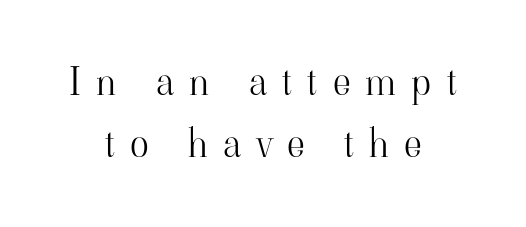
Q: Is the text bold? A: No.
Q: Is the text italic (slanted)? A: No, it is upright.
Q: Is the typeface a serif or a sans-serif typeface? A: Serif.
Q: Is the text underlined? A: No.
Q: How is the paragraph aligned? A: Centered.
Q: Is the spacing between letters normal or unusually wide? A: Unusually wide.
Q: Is the spacing between lines tight, normal or loose? A: Normal.
Q: Width (condensed, normal, or wide)? A: Normal.
Q: Stroke contrast? A: High.
Q: x-height? A: Small.
Q: Monospaced? A: No.
